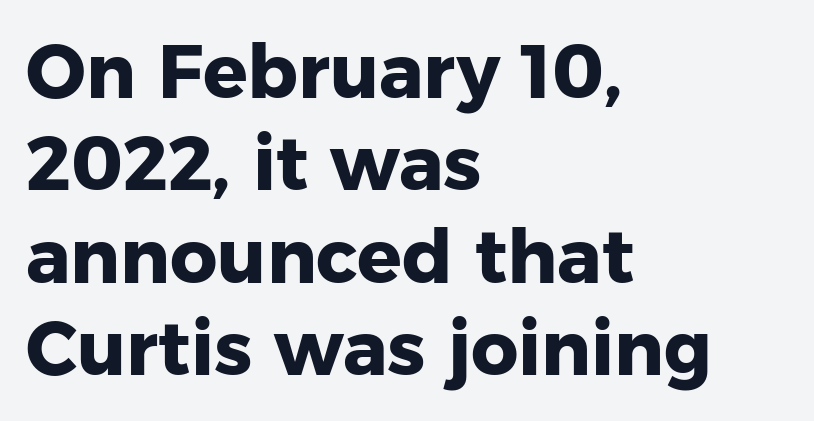
The vertical gap from one line to the next is medium. Characters remain perfectly vertical along every line. Words appear dense and cohesive because spacing is normal. The characters look thick and weighty, a clear bold.
